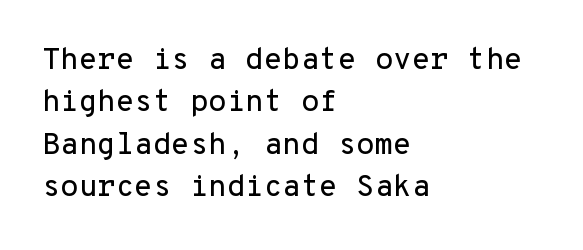
A clean baseline with only descenders dipping below it. A student would call this left alignment; a typographer would say flush left, rag right. Students, note that the glyphs here touch the page at normal intervals. Each new line begins a customary step beneath the previous one.
